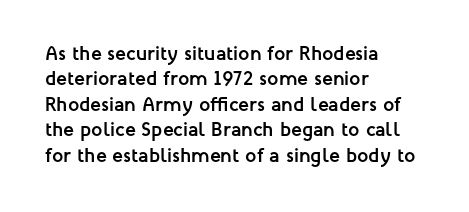
The image shows 20 px bold type, upright; set left-aligned, normal line spacing (1.27x), normal letter spacing, not underlined.
